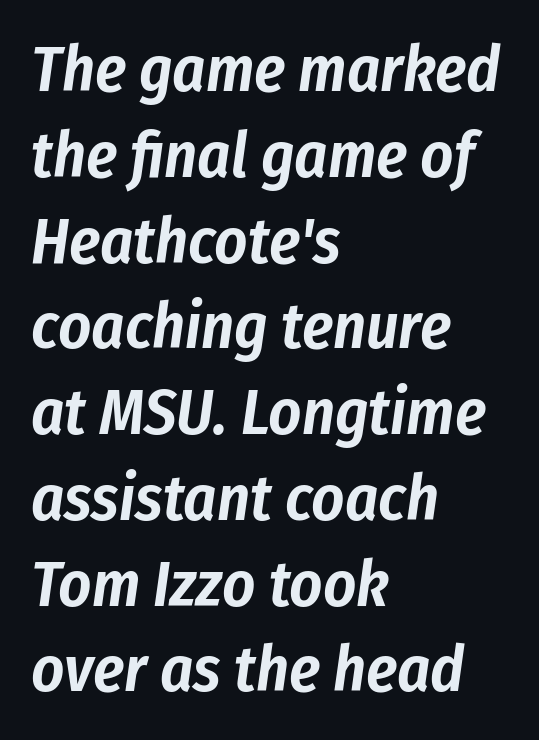
Q: Is the text italic (slanted)? A: Yes, it leans right by about 8 degrees.
Q: Is the text underlined? A: No.
Q: How is the paragraph aligned? A: Left-aligned.
Q: Is the spacing between letters normal or unusually wide? A: Normal.
Q: Is the spacing between lines tight, normal or loose? A: Normal.
Q: Width (condensed, normal, or wide)? A: Condensed.
Q: Stroke contrast? A: Low.
Q: x-height? A: Medium.
Q: Monospaced? A: No.
